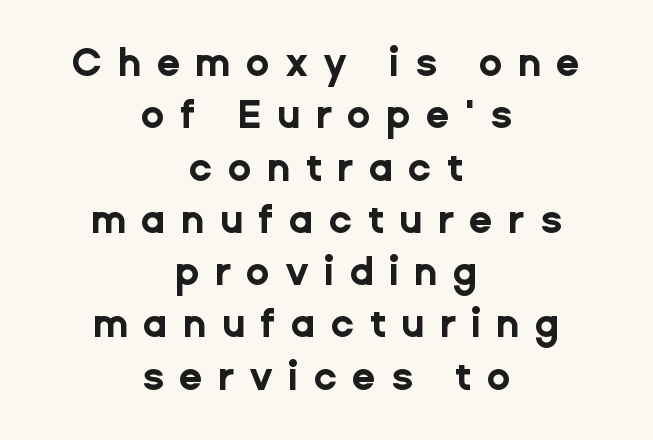
{"serif": "no", "italic": "no", "bold": "yes", "weight": "bold", "width": "normal", "stroke_contrast": "low", "x_height": "medium", "monospaced": "no", "underline": "no", "align": "center", "line_spacing": "normal", "line_spacing_ratio": 1.34, "letter_spacing": "wide", "letter_spacing_em": 0.38, "glyph_px": 39}
